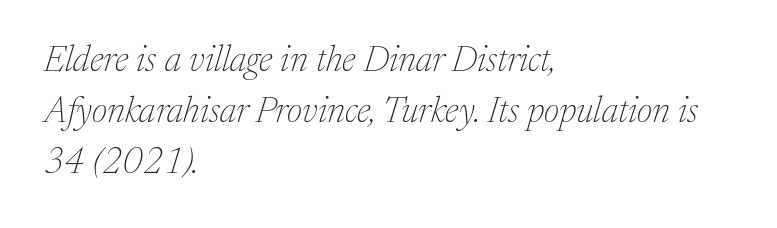
{"serif": "yes", "italic": "yes", "lean": "right", "slant_degrees": 17, "bold": "no", "weight": "thin", "width": "normal", "stroke_contrast": "medium", "x_height": "medium", "monospaced": "no", "underline": "no", "align": "left", "line_spacing": "normal", "line_spacing_ratio": 1.42, "letter_spacing": "normal", "letter_spacing_em": 0.0, "glyph_px": 36}
